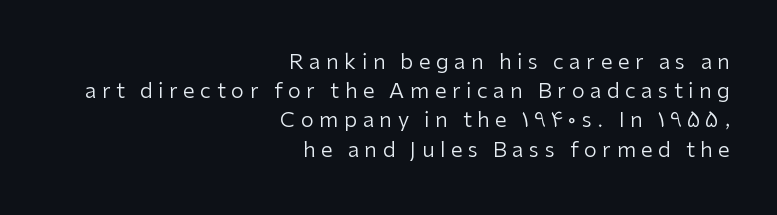
Evenly set lines give the paragraph a standard silhouette. Is the block centered? No — it sits flush against the right margin. Notice how the stems are strictly vertical — no italics here. Loose tracking; the words dissolve into strings of separated letters. Bold? No — there's no thickening of the strokes. A clean baseline with only descenders dipping below it.
